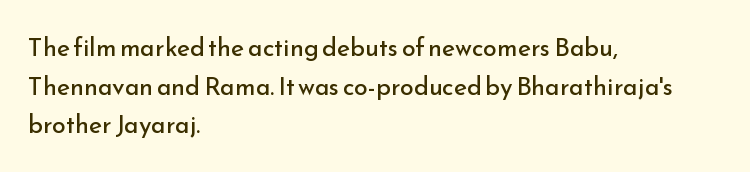
Q: Is the text bold? A: No.
Q: Is the text italic (slanted)? A: No, it is upright.
Q: Is the text underlined? A: No.
Q: How is the paragraph aligned? A: Left-aligned.
Q: Is the spacing between letters normal or unusually wide? A: Normal.
Q: Is the spacing between lines tight, normal or loose? A: Normal.
